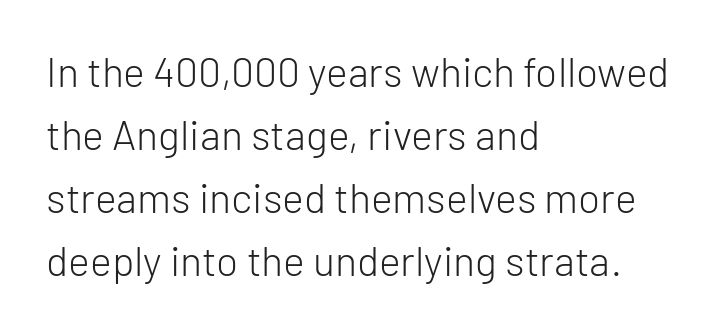
The image shows 41 px light sans-serif type, upright; set left-aligned, normal line spacing (1.54x), normal letter spacing, not underlined; low stroke contrast and a medium x-height.
